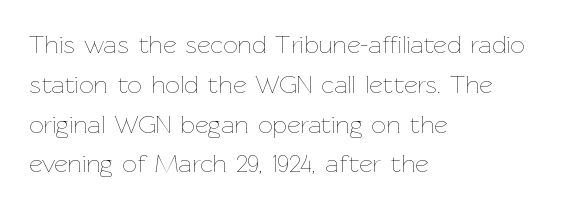
{"italic": "no", "bold": "no", "underline": "no", "align": "left", "line_spacing": "normal", "line_spacing_ratio": 1.53, "letter_spacing": "normal", "letter_spacing_em": 0.0, "glyph_px": 26}
